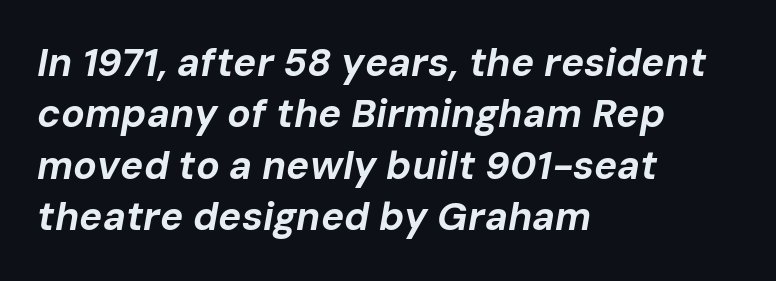
The image shows 39 px bold type, italic (leaning right); set left-aligned, normal line spacing (1.32x), normal letter spacing, not underlined; low stroke contrast and a medium x-height.
